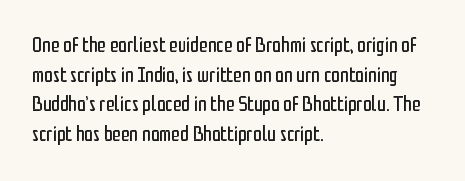
Q: Is the text bold? A: No.
Q: Is the text italic (slanted)? A: No, it is upright.
Q: Is the text underlined? A: No.
Q: How is the paragraph aligned? A: Left-aligned.
Q: Is the spacing between letters normal or unusually wide? A: Normal.
Q: Is the spacing between lines tight, normal or loose? A: Normal.
